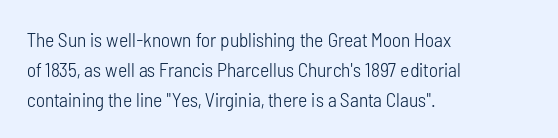
Rule under the text: the space is simply empty. Upright lettering throughout. This rendering leaves character spacing at its baseline value. If you drew a ruler down the left edge, every line would touch it. Is there much room between lines? A standard amount, neither cramped nor airy. This reads as an unemphasized weight, regular at the heaviest.
